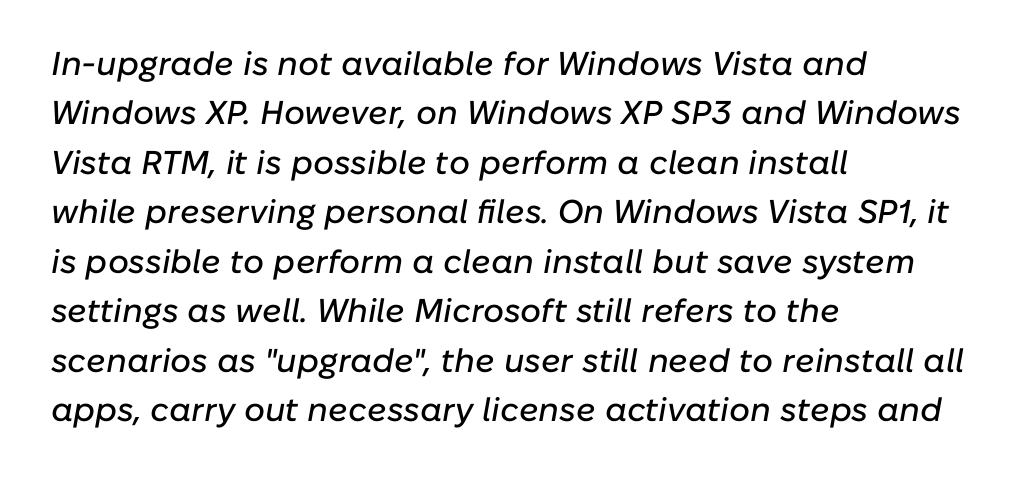
The image shows 33 px text type, italic (leaning right); set left-aligned, normal line spacing (1.5x), normal letter spacing, not underlined; low stroke contrast and a medium x-height.
